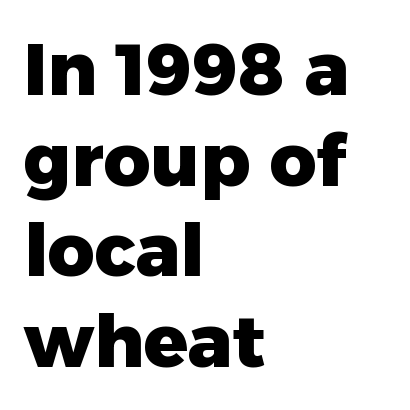
Q: Is the text bold? A: Yes.
Q: Is the text italic (slanted)? A: No, it is upright.
Q: Is the typeface a serif or a sans-serif typeface? A: Sans-serif.
Q: Is the text underlined? A: No.
Q: How is the paragraph aligned? A: Left-aligned.
Q: Is the spacing between letters normal or unusually wide? A: Normal.
Q: Width (condensed, normal, or wide)? A: Normal.
Q: Stroke contrast? A: Low.
Q: x-height? A: Medium.
Q: Monospaced? A: No.
